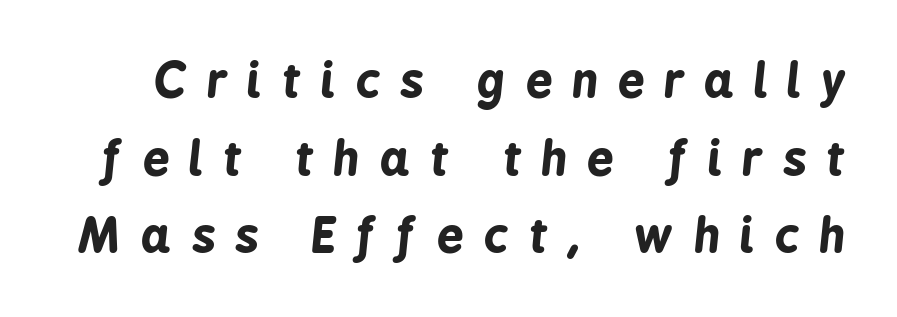
{"italic": "yes", "lean": "right", "slant_degrees": 6, "bold": "yes", "weight": "bold", "width": "condensed", "stroke_contrast": "low", "x_height": "medium", "monospaced": "no", "underline": "no", "line_spacing": "normal", "line_spacing_ratio": 1.65, "letter_spacing": "wide", "letter_spacing_em": 0.43, "glyph_px": 47}
